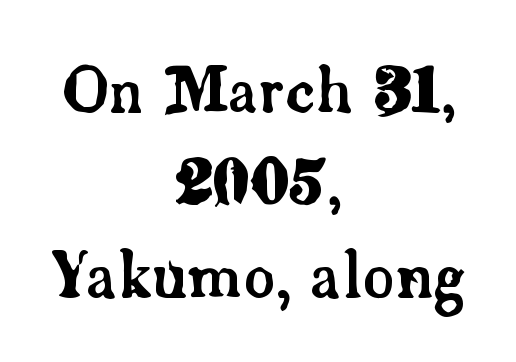
Q: Is the text italic (slanted)? A: No, it is upright.
Q: Is the typeface a serif or a sans-serif typeface? A: Serif.
Q: Is the text underlined? A: No.
Q: How is the paragraph aligned? A: Centered.
Q: Is the spacing between letters normal or unusually wide? A: Normal.
Q: Is the spacing between lines tight, normal or loose? A: Normal.
Q: Width (condensed, normal, or wide)? A: Normal.
Q: Stroke contrast? A: Low.
Q: x-height? A: Small.
Q: Monospaced? A: No.
